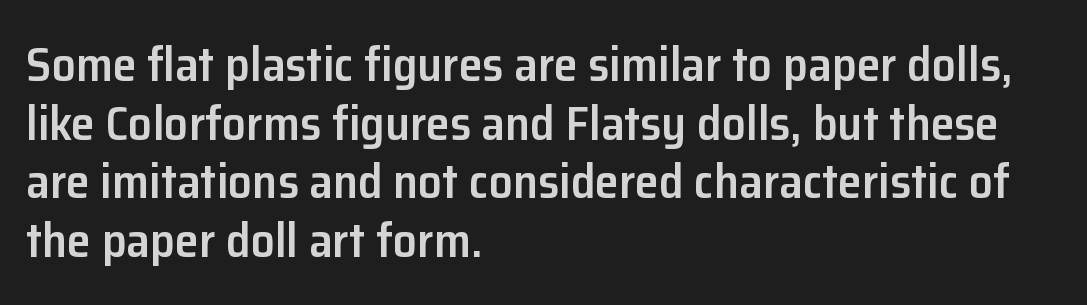
Q: Is the text bold? A: Semi-bold.
Q: Is the text italic (slanted)? A: No, it is upright.
Q: Is the typeface a serif or a sans-serif typeface? A: Sans-serif.
Q: Is the text underlined? A: No.
Q: How is the paragraph aligned? A: Left-aligned.
Q: Is the spacing between letters normal or unusually wide? A: Normal.
Q: Width (condensed, normal, or wide)? A: Normal.
Q: Stroke contrast? A: Low.
Q: x-height? A: Medium.
Q: Monospaced? A: No.
